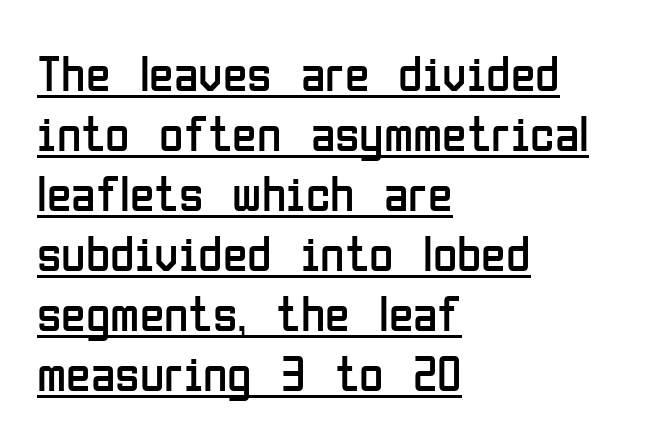
Q: Is the text bold? A: No.
Q: Is the text italic (slanted)? A: No, it is upright.
Q: Is the typeface a serif or a sans-serif typeface? A: Sans-serif.
Q: Is the text underlined? A: Yes.
Q: How is the paragraph aligned? A: Left-aligned.
Q: Is the spacing between letters normal or unusually wide? A: Normal.
Q: Width (condensed, normal, or wide)? A: Condensed.
Q: Stroke contrast? A: Low.
Q: x-height? A: Medium.
Q: Monospaced? A: No.
